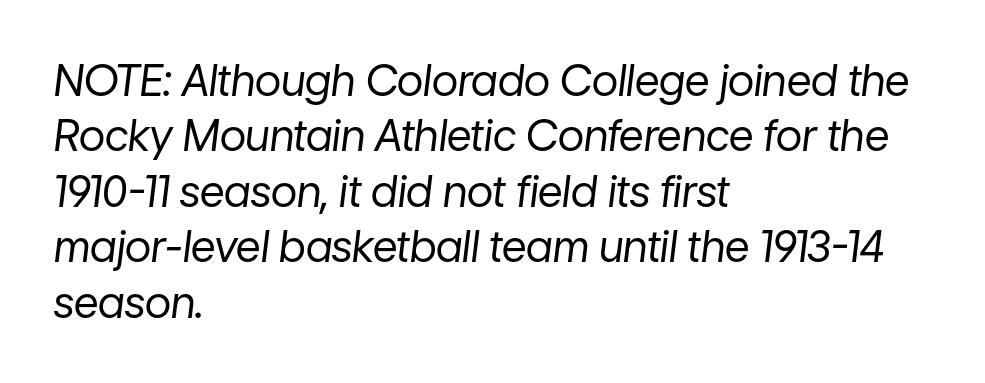
Characters follow at the spacing the type designer built in. The specimen omits any rule beneath the text block's lines. This is oblique type, the kind used for emphasis or titles. Regarding leading, the lines here are spaced in the standard way. These lines are rendered in a variable-pitch font.
